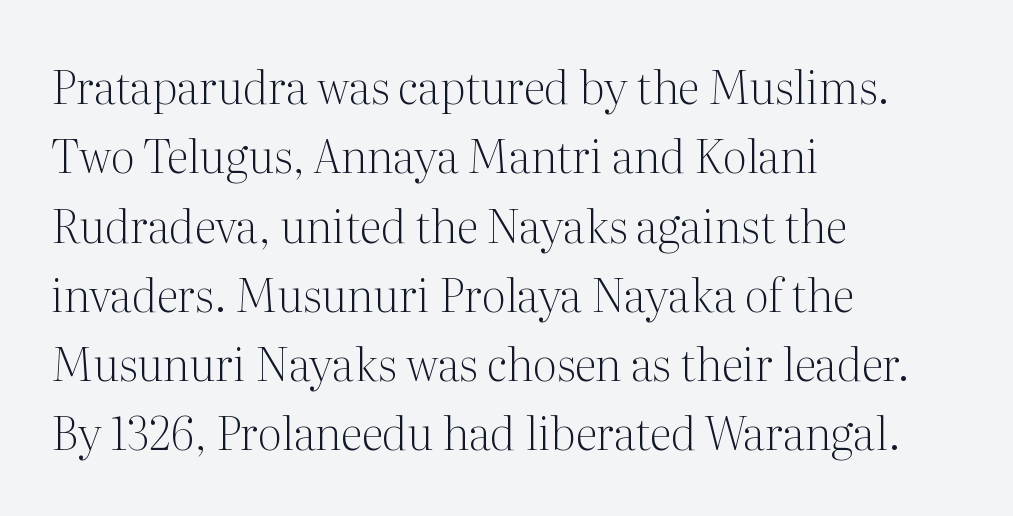
The cut favours lightness, reaching ordinary text weight at its darkest. Each new line begins a customary step beneath the previous one. A serif font was chosen for this passage. These lines are rendered in a variable-pitch font. What stands out about the letter spacing? Nothing — it is the standard amount.
